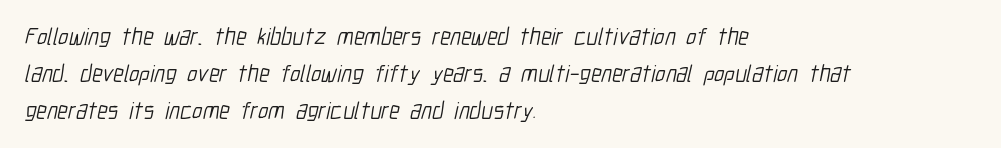
Beneath every word, the page is bare. The leading is moderate, giving the passage an even texture. This sample uses plain, unmodified letter spacing. Vertical stems look standard width or narrower in stroke. This sample is left-justified, so line endings fall wherever the words run out.
